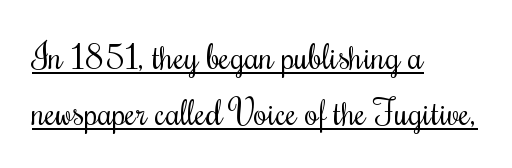
The image shows 35 px regular-weight, condensed type; set left-aligned, normal line spacing (1.61x), normal letter spacing, underlined; medium stroke contrast and a small x-height.
